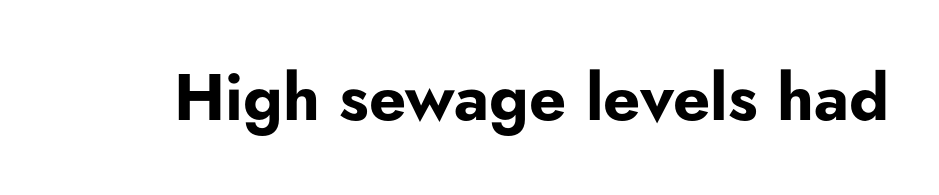
Q: Is the text bold? A: Yes.
Q: Is the text italic (slanted)? A: No, it is upright.
Q: Is the typeface a serif or a sans-serif typeface? A: Sans-serif.
Q: Is the text underlined? A: No.
Q: Is the spacing between letters normal or unusually wide? A: Normal.
Q: Width (condensed, normal, or wide)? A: Normal.
Q: Stroke contrast? A: Low.
Q: x-height? A: Small.
Q: Monospaced? A: No.
